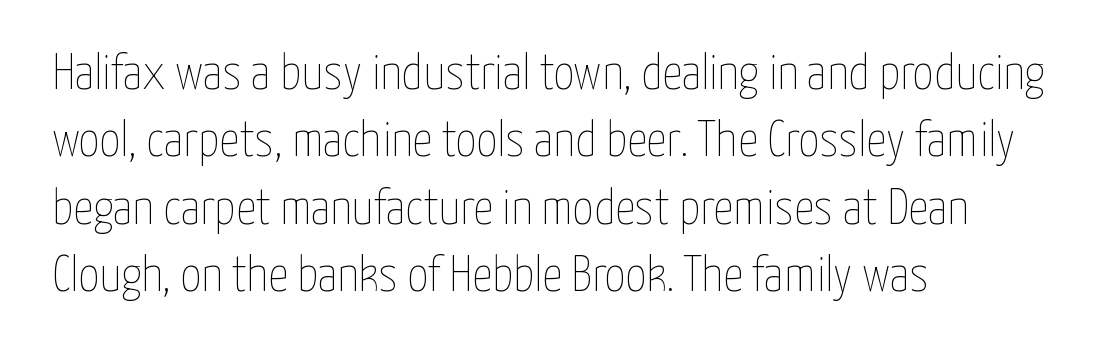
The letters advance in unequal steps, a hallmark of proportional type. The setting favours the left margin, as ordinary paragraphs usually do. Posture: straight, roman, zero tilt. The horizontal fit of the characters is conventional and even. Stems and bowls with no extra thickness — not bold. Quick note: interline space is typical.
